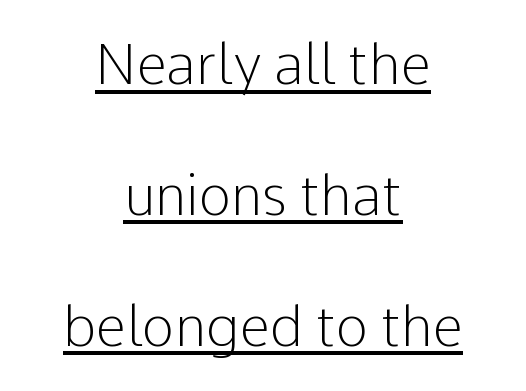
Q: Is the text bold? A: No.
Q: Is the text italic (slanted)? A: No, it is upright.
Q: Is the typeface a serif or a sans-serif typeface? A: Sans-serif.
Q: Is the text underlined? A: Yes.
Q: How is the paragraph aligned? A: Centered.
Q: Is the spacing between letters normal or unusually wide? A: Normal.
Q: Is the spacing between lines tight, normal or loose? A: Loose.
Q: Width (condensed, normal, or wide)? A: Normal.
Q: Stroke contrast? A: Low.
Q: x-height? A: Medium.
Q: Monospaced? A: No.
